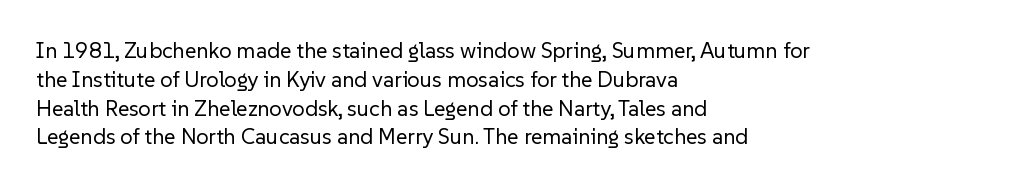
No extra ink here — the face is not bold. The ragged edge is on the right, which tells us the setting is flush left. Decoration check: the copy has no underline. Between one letter and the next there's only the usual sliver of space. No italicization has been applied; the sample stays upright. Successive baselines arrive at the customary interval.
